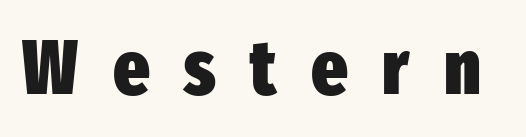
{"serif": "no", "italic": "no", "bold": "yes", "weight": "heavy", "width": "condensed", "stroke_contrast": "low", "x_height": "medium", "monospaced": "no", "underline": "no", "letter_spacing": "wide", "letter_spacing_em": 0.45, "glyph_px": 77}
